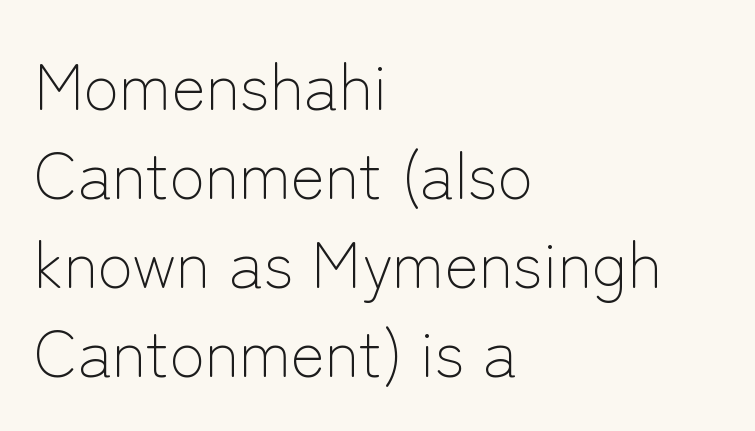
{"serif": "no", "italic": "no", "bold": "no", "weight": "light", "width": "normal", "stroke_contrast": "low", "x_height": "medium", "monospaced": "no", "underline": "no", "align": "left", "line_spacing": "normal", "line_spacing_ratio": 1.37, "letter_spacing": "normal", "letter_spacing_em": 0.0, "glyph_px": 65}
